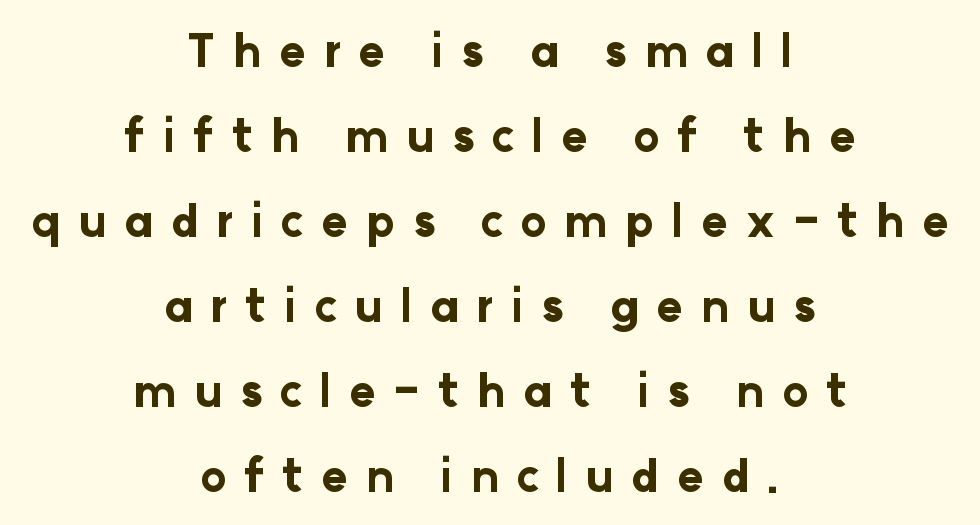
Q: Is the text bold? A: Yes.
Q: Is the text italic (slanted)? A: No, it is upright.
Q: Is the typeface a serif or a sans-serif typeface? A: Sans-serif.
Q: Is the text underlined? A: No.
Q: How is the paragraph aligned? A: Centered.
Q: Is the spacing between letters normal or unusually wide? A: Unusually wide.
Q: Is the spacing between lines tight, normal or loose? A: Loose.
Q: Width (condensed, normal, or wide)? A: Normal.
Q: Stroke contrast? A: Low.
Q: x-height? A: Medium.
Q: Monospaced? A: No.
